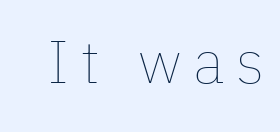
The image shows 60 px thin type, upright; set unusually wide letter spacing (+0.2 em), not underlined; low stroke contrast and a medium x-height.
